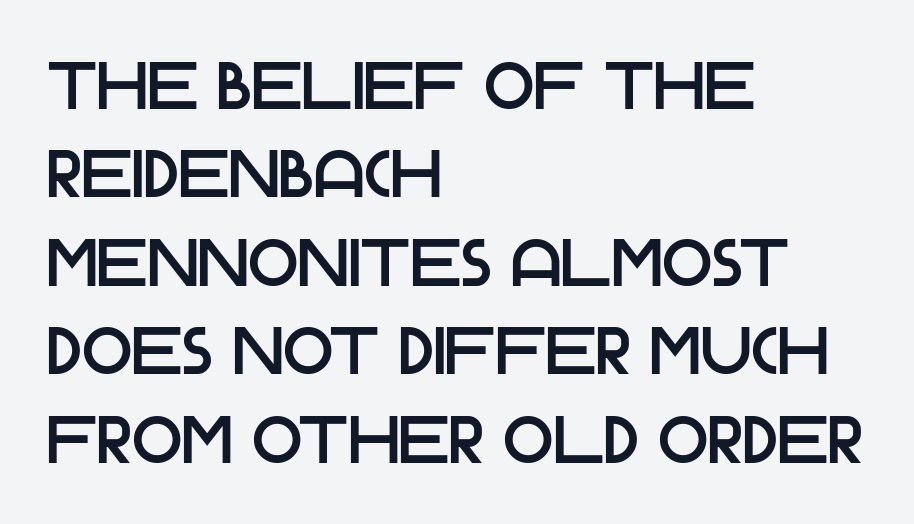
The image shows 66 px sans-serif type, upright; set left-aligned, normal line spacing (1.34x), normal letter spacing, not underlined; low stroke contrast and a large x-height.
